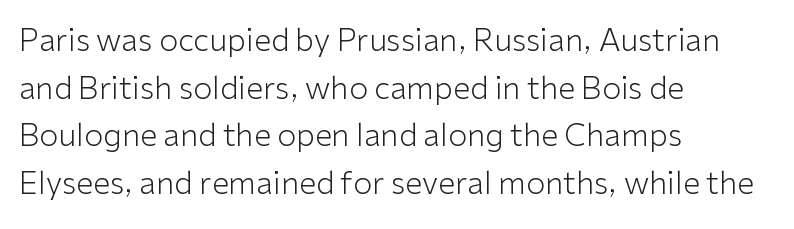
{"serif": "no", "italic": "no", "bold": "no", "weight": "light", "width": "normal", "stroke_contrast": "low", "x_height": "medium", "monospaced": "no", "underline": "no", "align": "left", "line_spacing": "normal", "line_spacing_ratio": 1.54, "letter_spacing": "normal", "letter_spacing_em": 0.0, "glyph_px": 31}
